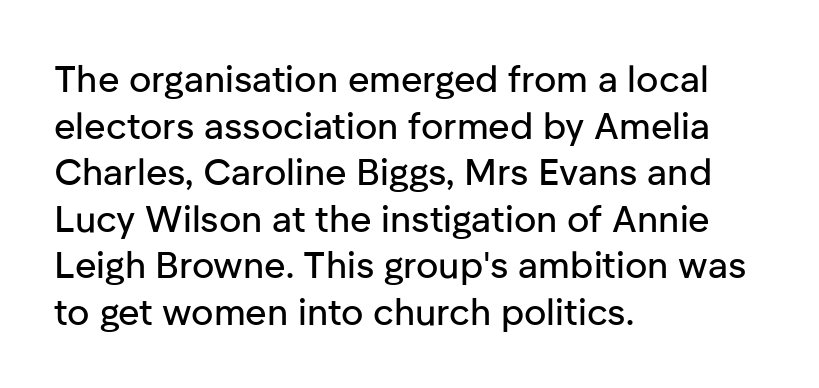
Beneath every word, the page is bare. Ordinary non-slanted type is in use. Do the characters align in a grid? No, the font is proportional. Is the letter spacing exaggerated? No — it looks like the ordinary default. The block of text has a typical density, with ordinary space between rows. Regarding serifs, this sample does without them.
